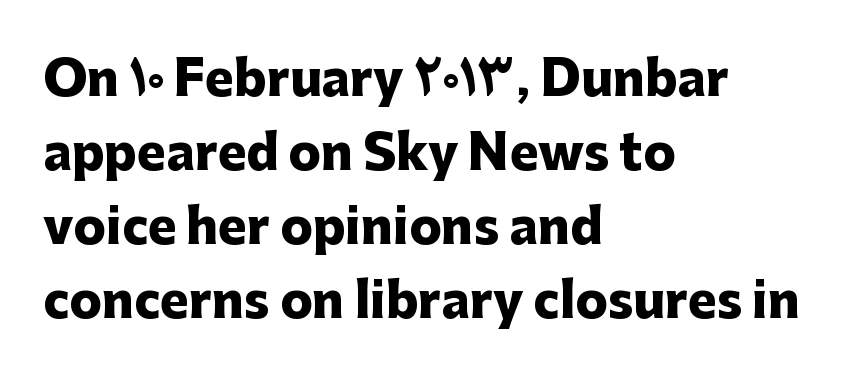
{"serif": "no", "italic": "no", "bold": "yes", "weight": "heavy", "width": "normal", "stroke_contrast": "low", "x_height": "medium", "monospaced": "no", "underline": "no", "align": "left", "line_spacing": "normal", "line_spacing_ratio": 1.54, "letter_spacing": "normal", "letter_spacing_em": 0.0, "glyph_px": 48}
